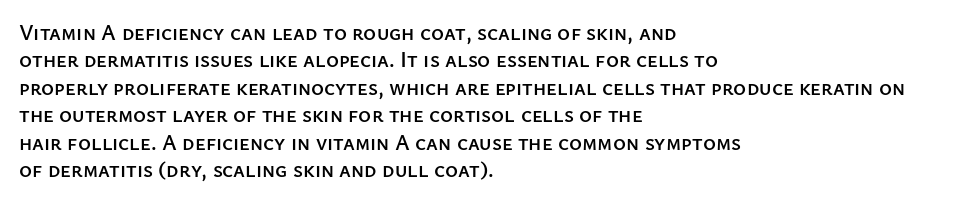
Letter spacing: default. Words float on clear page, feet unadorned. Every stem runs plumb, perpendicular to the baseline. Is there much room between lines? A standard amount, neither cramped nor airy. Reading down the block, your eye returns to a fixed left position each line.
